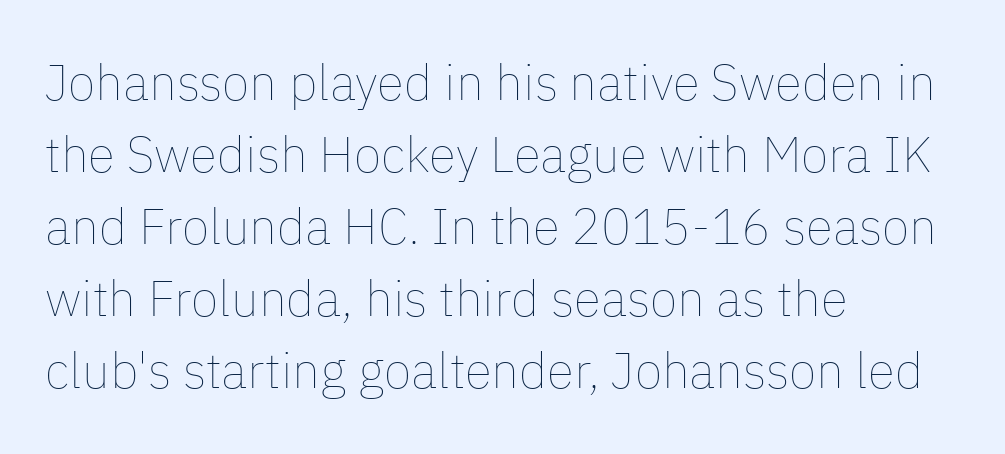
Look at the tracking — it's just the regular setting, nothing added. Notice how the stems are strictly vertical — no italics here. These lines stack with their left ends in a neat column. This block has exactly the height ordinary leading produces.
